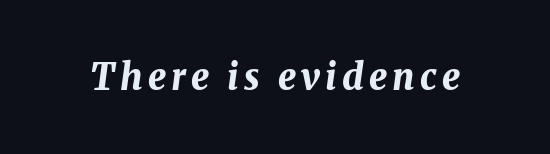
The image shows 36 px bold type, italic (leaning right); set not underlined; medium stroke contrast and a medium x-height.
